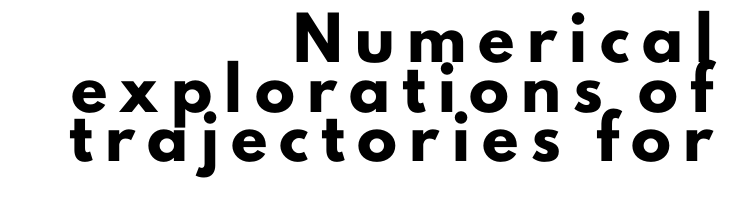
The font's upright variant was chosen for this text. Anything drawn beneath the words? Only blank space. The rendering uses natural spacing where letterforms have individual widths. Heft: maximum for text — a bold.
